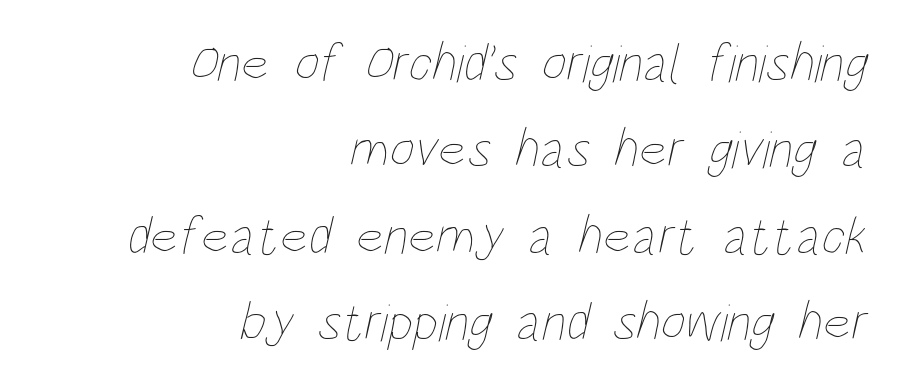
The image shows 54 px thin, condensed type; set right-aligned, normal line spacing (1.6x), normal letter spacing, not underlined; low stroke contrast and a large x-height.
